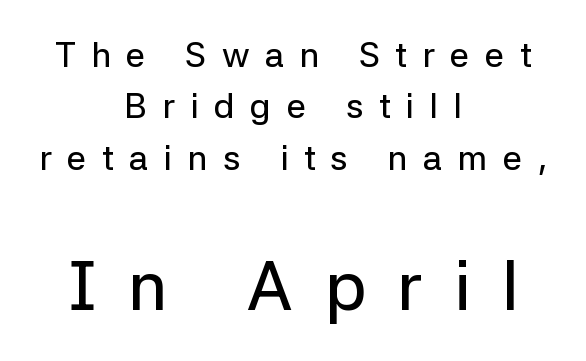
The image shows 70 px sans-serif type, upright; set centered, normal line spacing (1.47x), unusually wide letter spacing (+0.44 em), not underlined; the second (bottom) block is 2.0x larger; low stroke contrast and a medium x-height.
